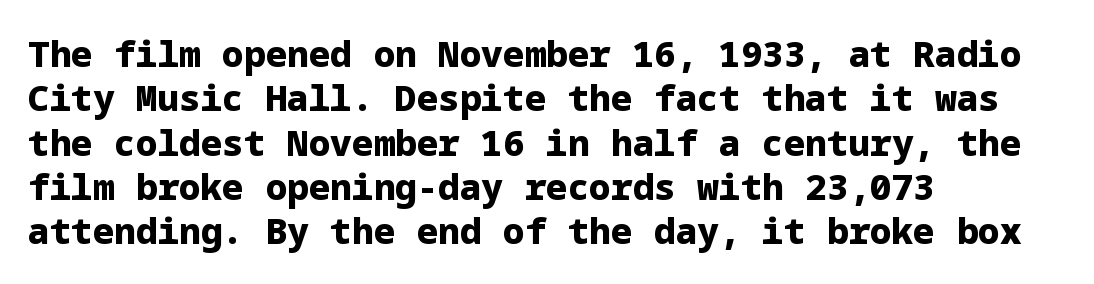
{"serif": "no", "italic": "no", "bold": "yes", "weight": "heavy", "width": "normal", "stroke_contrast": "low", "x_height": "medium", "underline": "no", "align": "left", "line_spacing_ratio": 1.23, "letter_spacing": "normal", "letter_spacing_em": 0.0, "glyph_px": 36}
